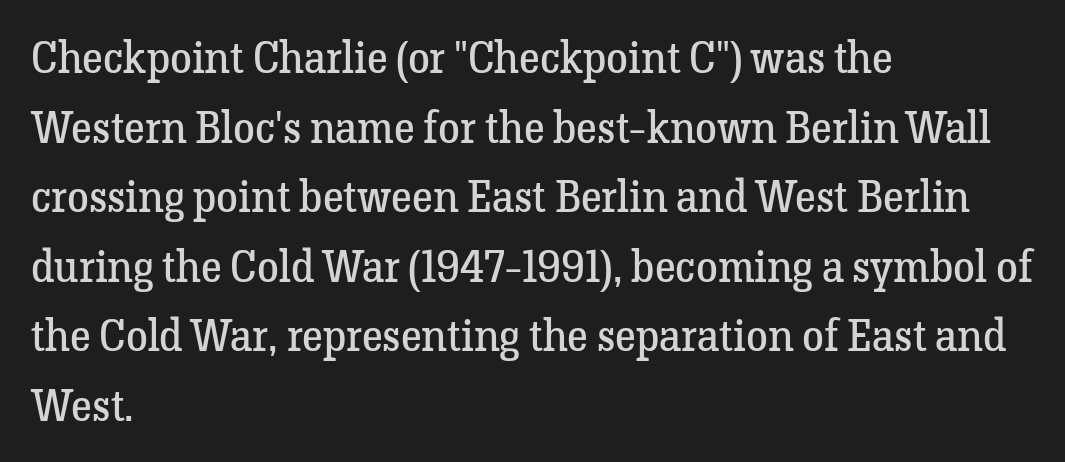
This block has exactly the height ordinary leading produces. Check the space under the baseline: it is left empty. Tracking value appears to be zero — textbook default spacing. Heaviness? Minimal to ordinary, like unemphasized prose.
